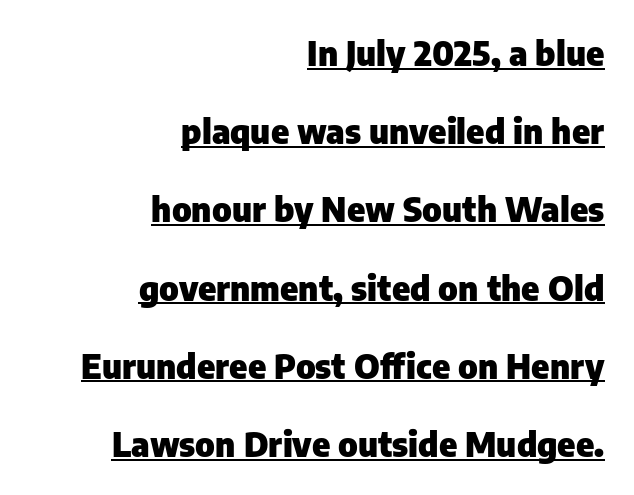
One glance says open: line gaps are wider than usual. Examine the stroke ends and you'll find no serifs. These lines stack with their right ends in a neat column. Caption: bold face, heavy strokes. The type is set solid horizontally, with unmodified tracking. Character widths vary here, with narrow letters taking less room than wide ones.
